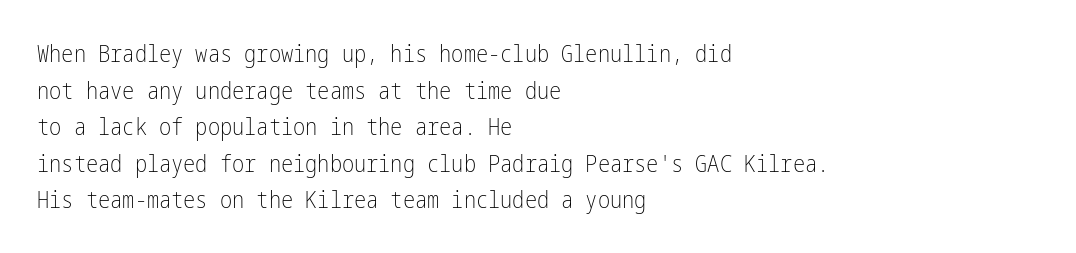
{"italic": "no", "bold": "no", "underline": "no", "align": "left", "line_spacing": "normal", "line_spacing_ratio": 1.59, "letter_spacing": "normal", "letter_spacing_em": 0.0, "glyph_px": 23}
